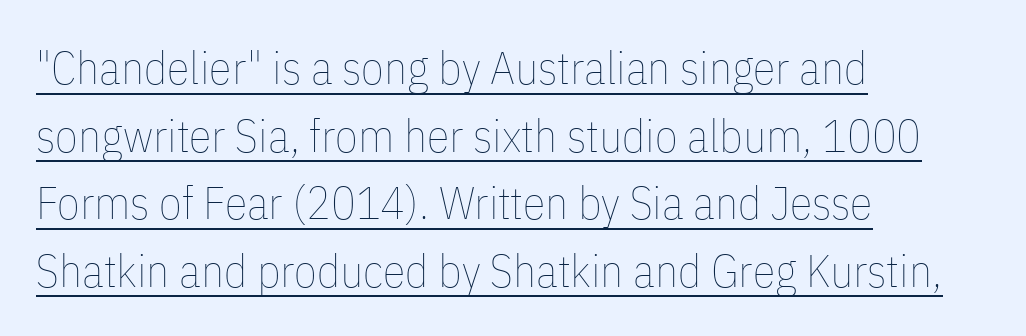
The image shows 46 px thin, condensed type, upright; set left-aligned, normal line spacing (1.47x), normal letter spacing, underlined; low stroke contrast and a medium x-height.
